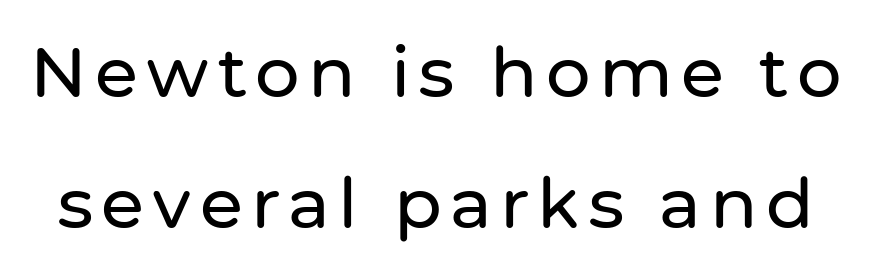
The specimen omits any rule beneath the text block's lines. This sample uses an upright cut, with every glyph sitting square on the baseline. This sample has the flowing, uneven cadence of proportional lettering. Check where the strokes stop: nothing finishes them off — pure sans.
